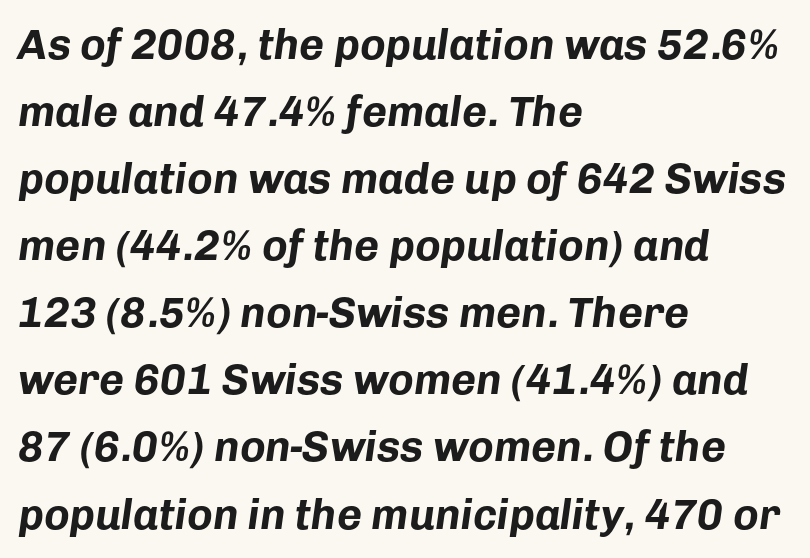
Q: Is the text bold? A: Yes.
Q: Is the text italic (slanted)? A: Yes, it leans right by about 8 degrees.
Q: Is the text underlined? A: No.
Q: How is the paragraph aligned? A: Left-aligned.
Q: Is the spacing between letters normal or unusually wide? A: Normal.
Q: Is the spacing between lines tight, normal or loose? A: Normal.
Q: Width (condensed, normal, or wide)? A: Normal.
Q: Stroke contrast? A: Low.
Q: x-height? A: Medium.
Q: Monospaced? A: No.
